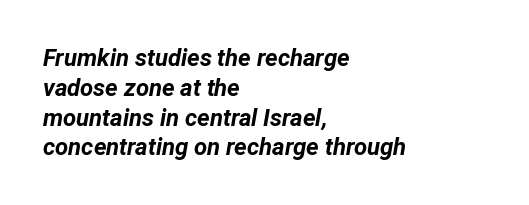
{"italic": "yes", "lean": "right", "slant_degrees": 12, "bold": "yes", "underline": "no", "align": "left", "line_spacing_ratio": 1.24, "letter_spacing": "normal", "letter_spacing_em": 0.0, "glyph_px": 24}
